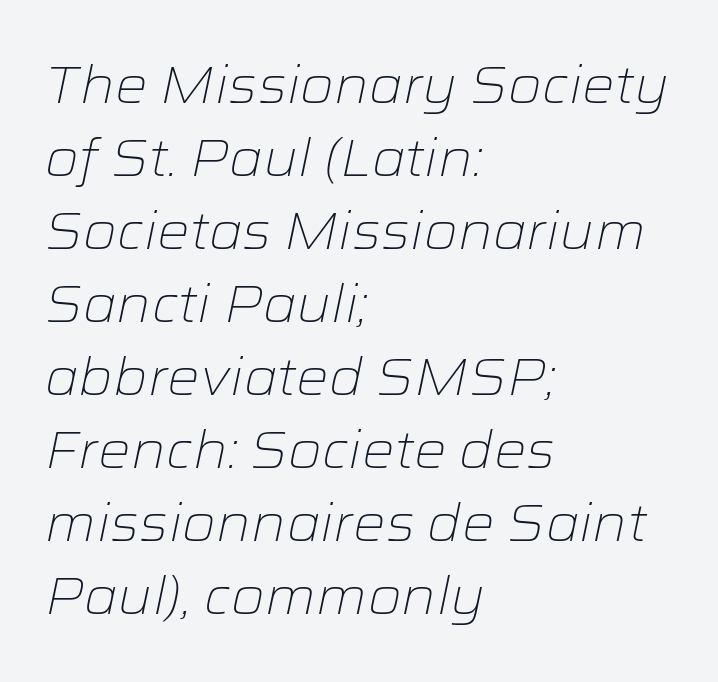
The image shows 51 px light, wide type, italic (leaning right); set left-aligned, normal line spacing (1.43x), normal letter spacing, not underlined; low stroke contrast and a medium x-height.
